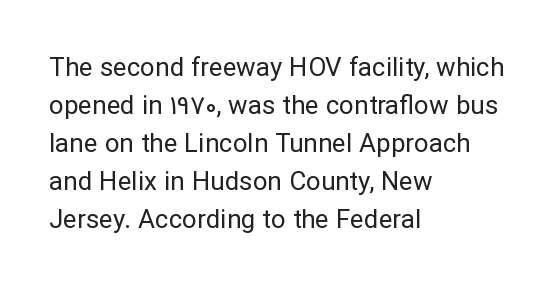
Visually the block forms a straight wall on the left and a jagged coastline on the right. Caption: standard tracking, unaltered. The type sits square on the baseline with zero lean. Weight: not bold — regular or lighter.
